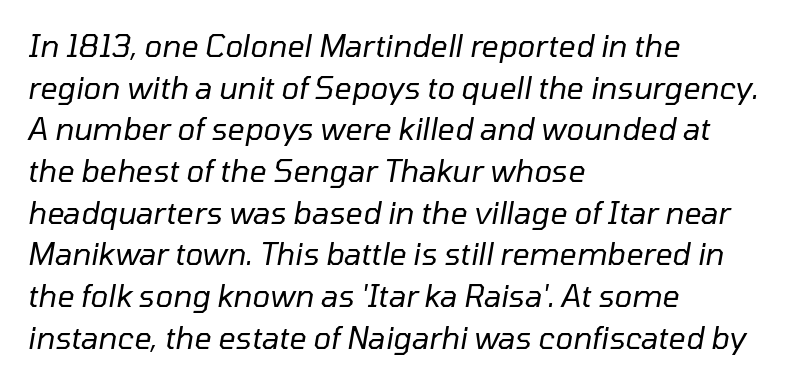
{"italic": "yes", "lean": "right", "slant_degrees": 10, "bold": "no", "weight": "regular", "width": "normal", "stroke_contrast": "low", "x_height": "medium", "monospaced": "no", "underline": "no", "align": "left", "line_spacing": "normal", "line_spacing_ratio": 1.39, "letter_spacing": "normal", "letter_spacing_em": 0.0, "glyph_px": 30}
